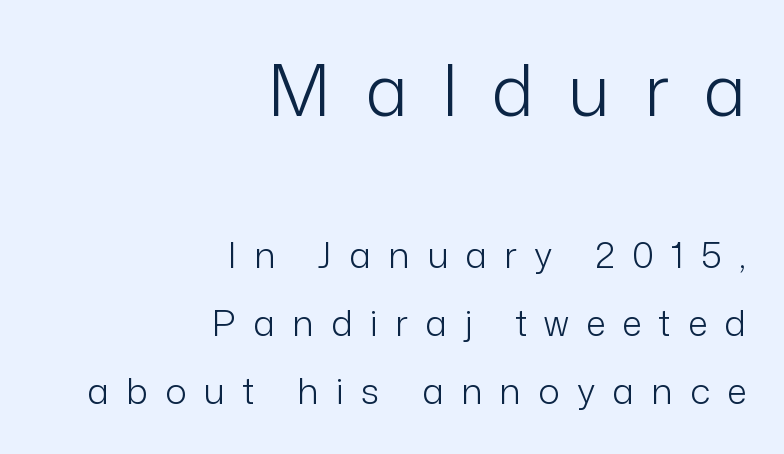
Q: Is the text bold? A: No.
Q: Is the text italic (slanted)? A: No, it is upright.
Q: Is the typeface a serif or a sans-serif typeface? A: Sans-serif.
Q: Is the text underlined? A: No.
Q: How is the paragraph aligned? A: Right-aligned.
Q: Is the spacing between letters normal or unusually wide? A: Unusually wide.
Q: Which block of text is set in a larger size, the first (top) or the second (bottom)? A: The first (top) one.
Q: Width (condensed, normal, or wide)? A: Normal.
Q: Stroke contrast? A: Low.
Q: x-height? A: Medium.
Q: Monospaced? A: No.
